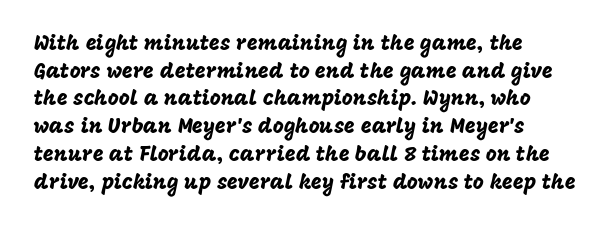
{"underline": "no", "line_spacing": "normal", "line_spacing_ratio": 1.32, "letter_spacing": "normal", "letter_spacing_em": 0.0, "glyph_px": 21}
